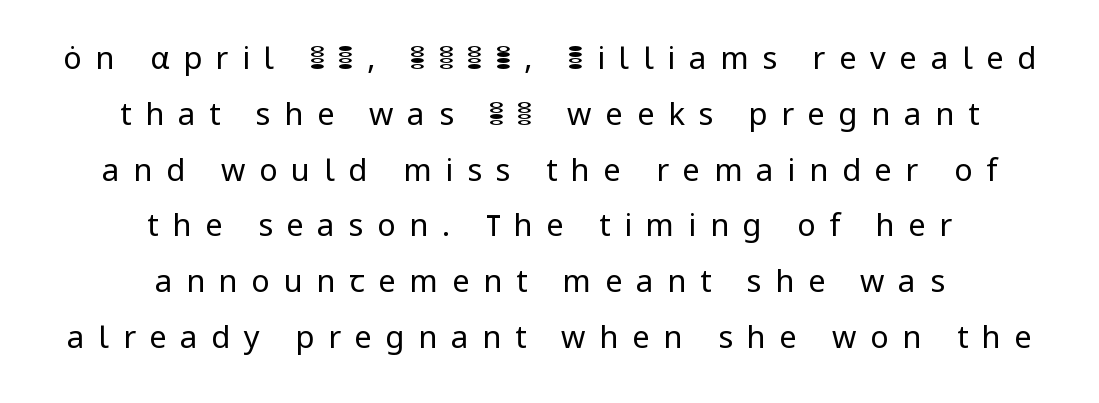
Is this a fixed-width face? No — the glyphs have proportional, varying widths. Every character sits straight up, as roman type does. The designer went with a sans here, leaving each stem footless. Each stroke keeps to a modest, everyday thickness or less. Substantial extra tracking has been applied to these lines.
